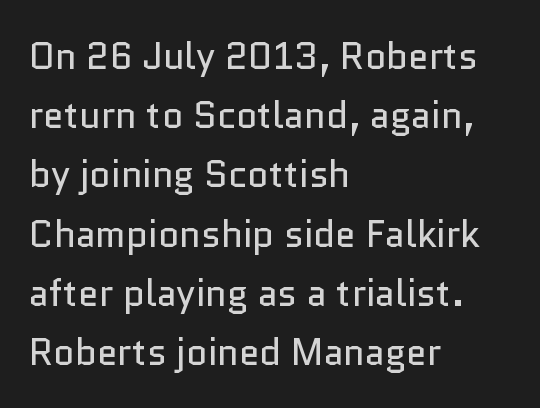
{"serif": "no", "italic": "no", "bold": "no", "weight": "regular", "width": "normal", "stroke_contrast": "low", "x_height": "medium", "monospaced": "no", "underline": "no", "align": "left", "line_spacing": "normal", "line_spacing_ratio": 1.6, "letter_spacing": "normal", "letter_spacing_em": 0.0, "glyph_px": 37}
